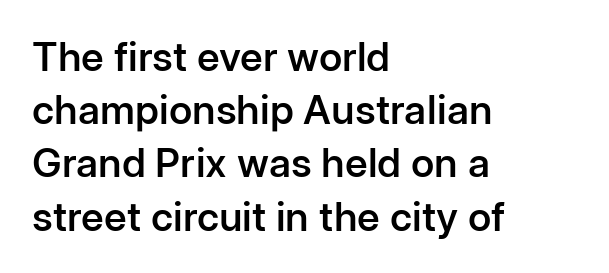
{"serif": "no", "italic": "no", "bold": "semi", "weight": "semibold", "width": "normal", "stroke_contrast": "low", "x_height": "medium", "monospaced": "no", "underline": "no", "align": "left", "line_spacing": "normal", "line_spacing_ratio": 1.33, "letter_spacing": "normal", "letter_spacing_em": 0.0, "glyph_px": 40}
